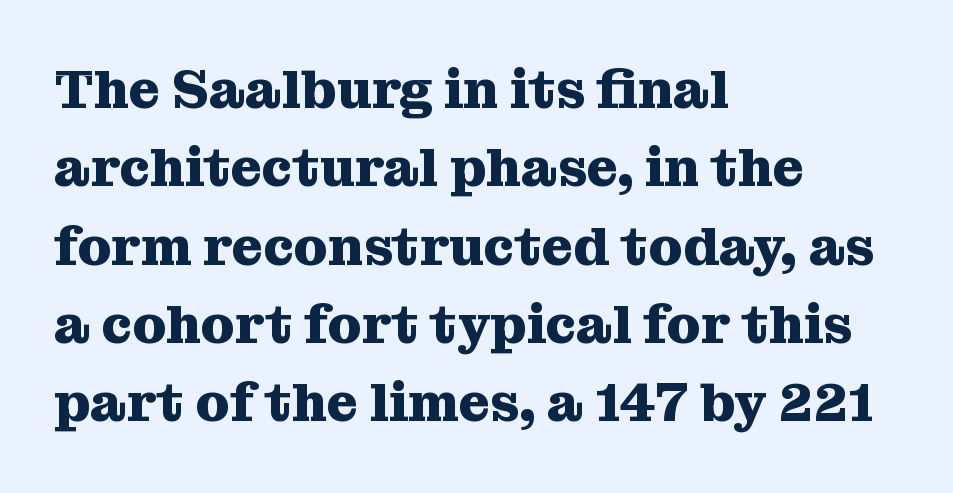
{"serif": "yes", "italic": "no", "bold": "yes", "weight": "heavy", "width": "normal", "stroke_contrast": "medium", "x_height": "medium", "monospaced": "no", "underline": "no", "align": "left", "line_spacing": "normal", "line_spacing_ratio": 1.45, "letter_spacing": "normal", "letter_spacing_em": 0.0, "glyph_px": 54}
